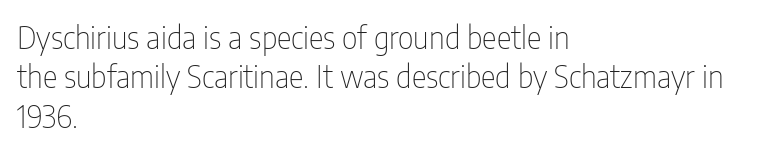
The image shows 31 px thin, condensed sans-serif type, upright; set left-aligned, normal line spacing (1.27x), normal letter spacing, not underlined; low stroke contrast and a medium x-height.
